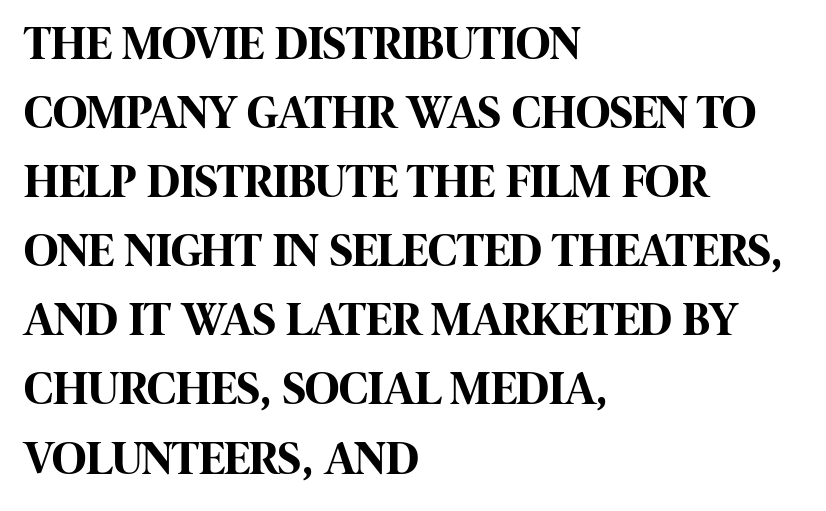
The image shows 47 px bold, condensed sans-serif type, upright; set left-aligned, normal line spacing (1.47x), normal letter spacing, not underlined; high stroke contrast and a large x-height.
